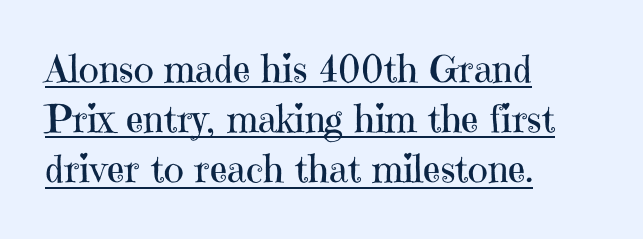
{"serif": "yes", "italic": "no", "bold": "no", "weight": "regular", "width": "normal", "stroke_contrast": "high", "x_height": "medium", "monospaced": "no", "underline": "yes", "align": "left", "line_spacing": "normal", "line_spacing_ratio": 1.32, "letter_spacing": "normal", "letter_spacing_em": 0.0, "glyph_px": 38}
